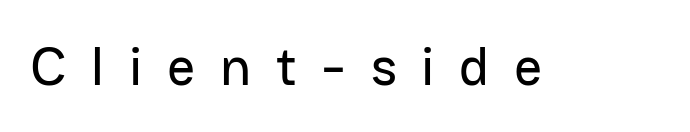
Quick note: underline off. The font's upright variant was chosen for this text. The typeface chosen for these lines omits serifs. The letters advance in unequal steps, a hallmark of proportional type. The passage shown has open, widely tracked lettering throughout.
